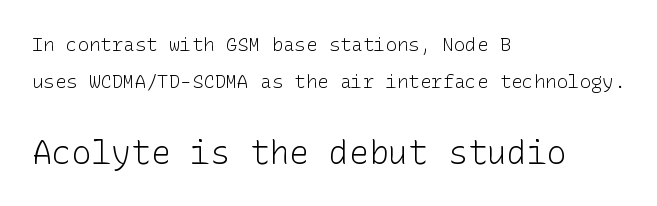
Q: Is the text bold? A: No.
Q: Is the text italic (slanted)? A: No, it is upright.
Q: Is the typeface a serif or a sans-serif typeface? A: Sans-serif.
Q: Is the text underlined? A: No.
Q: How is the paragraph aligned? A: Left-aligned.
Q: Is the spacing between letters normal or unusually wide? A: Normal.
Q: Is the spacing between lines tight, normal or loose? A: Loose.
Q: Which block of text is set in a larger size, the first (top) or the second (bottom)? A: The second (bottom) one.
Q: Width (condensed, normal, or wide)? A: Normal.
Q: Stroke contrast? A: Low.
Q: x-height? A: Medium.
